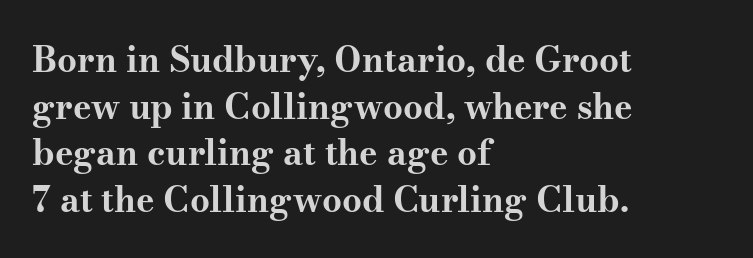
Q: Is the text bold? A: Yes.
Q: Is the text italic (slanted)? A: No, it is upright.
Q: Is the typeface a serif or a sans-serif typeface? A: Serif.
Q: Is the text underlined? A: No.
Q: How is the paragraph aligned? A: Left-aligned.
Q: Is the spacing between letters normal or unusually wide? A: Normal.
Q: Is the spacing between lines tight, normal or loose? A: Normal.
Q: Width (condensed, normal, or wide)? A: Wide.
Q: Stroke contrast? A: Medium.
Q: x-height? A: Small.
Q: Monospaced? A: No.
